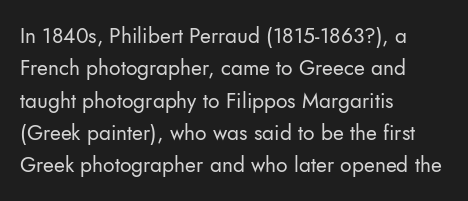
{"italic": "no", "bold": "no", "underline": "no", "align": "left", "line_spacing": "normal", "line_spacing_ratio": 1.54, "letter_spacing": "normal", "letter_spacing_em": 0.0, "glyph_px": 21}
